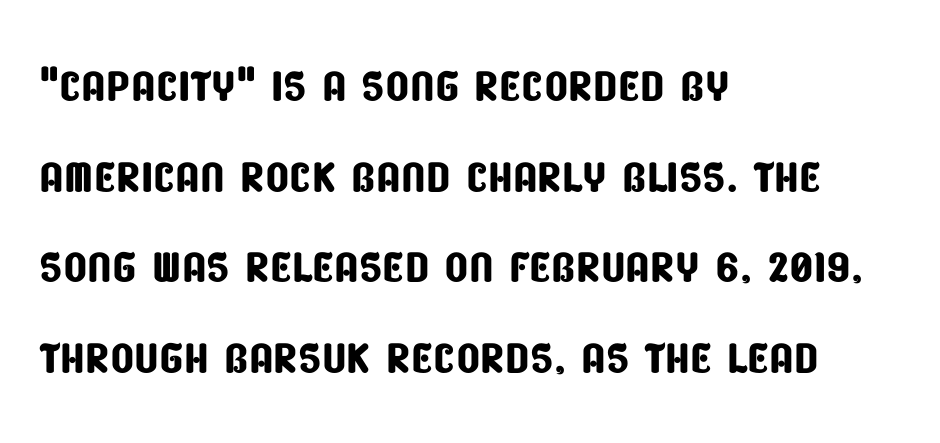
The image shows 62 px condensed sans-serif type; set left-aligned, normal line spacing (1.46x), normal letter spacing, not underlined; low stroke contrast and a large x-height.
